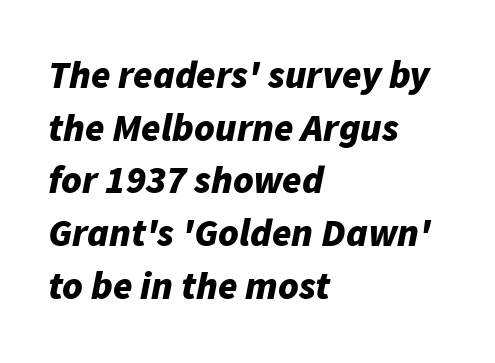
If you measured baseline to baseline, you'd find a middling distance. Caption: standard tracking, unaltered. The typography opts for an oblique posture over an upright one. Is this a fixed-width face? No — the glyphs have proportional, varying widths. The passage is arranged the way most books set body copy — flush left.
